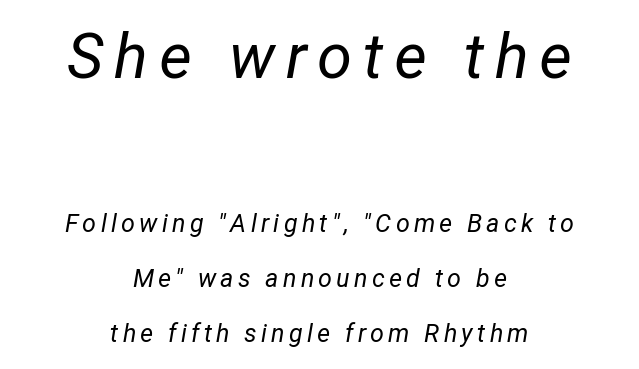
Q: Is the text bold? A: No.
Q: Is the text italic (slanted)? A: Yes, it leans right by about 12 degrees.
Q: Is the text underlined? A: No.
Q: How is the paragraph aligned? A: Centered.
Q: Is the spacing between lines tight, normal or loose? A: Loose.
Q: Which block of text is set in a larger size, the first (top) or the second (bottom)? A: The first (top) one.
Q: Width (condensed, normal, or wide)? A: Normal.
Q: Stroke contrast? A: Low.
Q: x-height? A: Medium.
Q: Monospaced? A: No.
